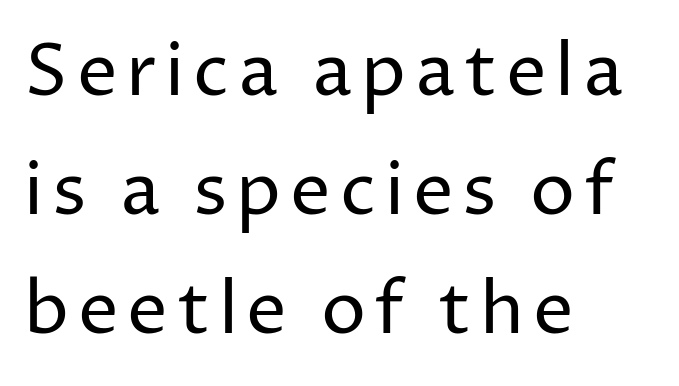
Q: Is the text bold? A: No.
Q: Is the text italic (slanted)? A: No, it is upright.
Q: Is the typeface a serif or a sans-serif typeface? A: Sans-serif.
Q: Is the text underlined? A: No.
Q: How is the paragraph aligned? A: Left-aligned.
Q: Is the spacing between lines tight, normal or loose? A: Normal.
Q: Width (condensed, normal, or wide)? A: Normal.
Q: Stroke contrast? A: Low.
Q: x-height? A: Medium.
Q: Monospaced? A: No.
